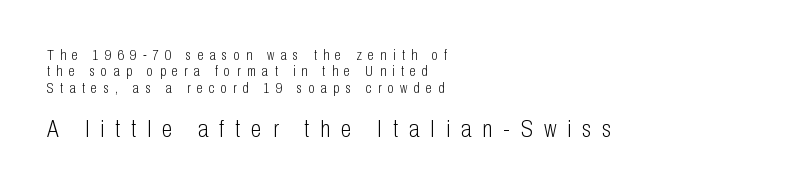
Q: Is the text bold? A: No.
Q: Is the text italic (slanted)? A: No, it is upright.
Q: Is the text underlined? A: No.
Q: How is the paragraph aligned? A: Left-aligned.
Q: Is the spacing between letters normal or unusually wide? A: Unusually wide.
Q: Which block of text is set in a larger size, the first (top) or the second (bottom)? A: The second (bottom) one.
